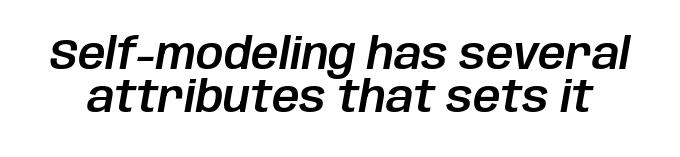
{"italic": "yes", "lean": "right", "slant_degrees": 10, "width": "normal", "stroke_contrast": "low", "x_height": "large", "monospaced": "no", "underline": "no", "line_spacing": "tight", "line_spacing_ratio": 1.0, "letter_spacing": "normal", "letter_spacing_em": 0.0, "glyph_px": 43}
